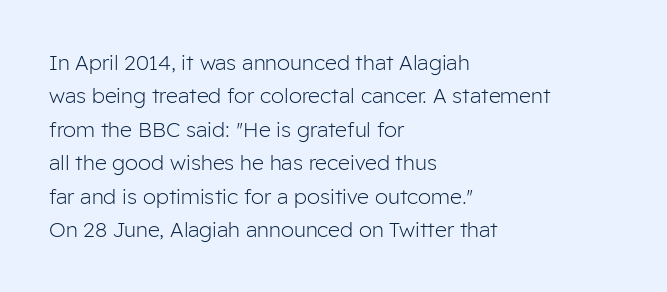
{"italic": "no", "bold": "no", "underline": "no", "align": "left", "line_spacing": "normal", "line_spacing_ratio": 1.59, "letter_spacing": "normal", "letter_spacing_em": 0.0, "glyph_px": 21}
